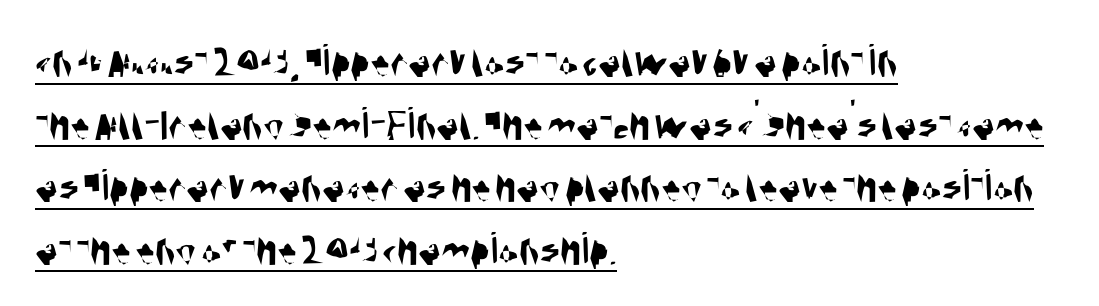
The image shows 47 px condensed sans-serif type; set left-aligned, normal line spacing (1.33x), normal letter spacing, underlined; medium stroke contrast and a large x-height.
